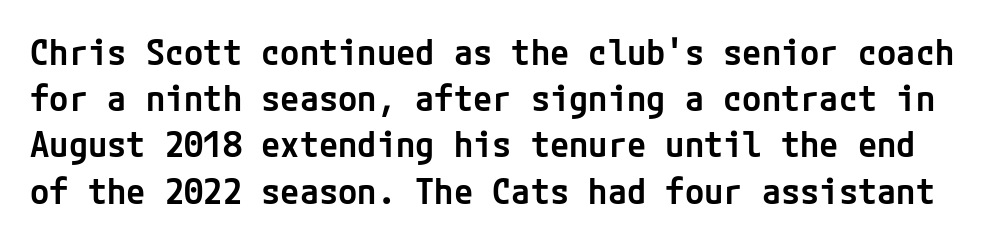
{"serif": "no", "italic": "no", "bold": "semi", "weight": "semibold", "width": "normal", "stroke_contrast": "low", "x_height": "medium", "underline": "no", "line_spacing": "normal", "line_spacing_ratio": 1.32, "letter_spacing": "normal", "letter_spacing_em": 0.0, "glyph_px": 35}
